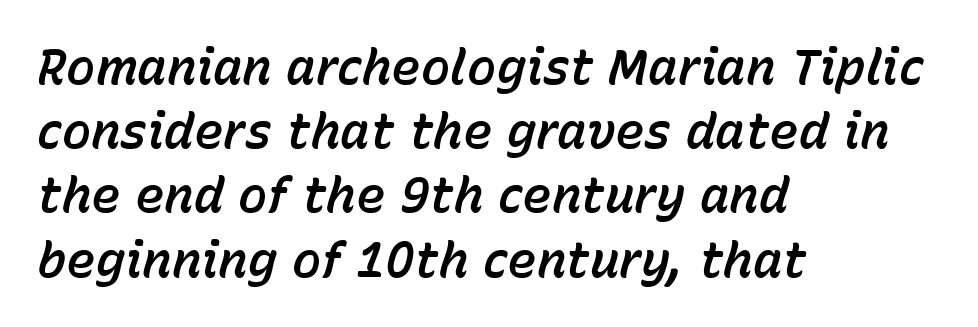
The face used here is proportionally spaced, like ordinary book or web type. Italic: yes, the glyphs are oblique. This rendering uses left alignment, leaving the right contour irregular. Clear beneath every line of the passage. The designer left line spacing at the default. The horizontal fit of the characters is conventional and even.
